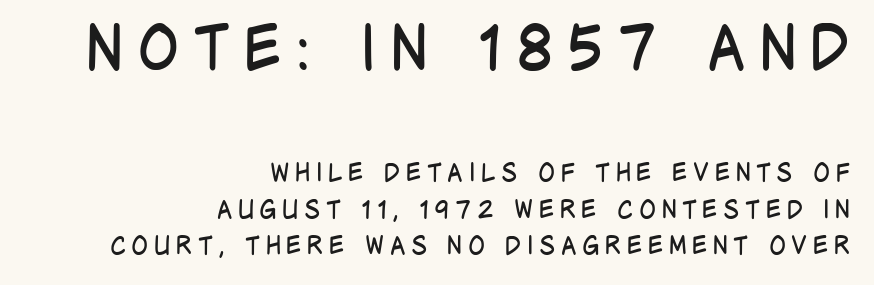
Q: Is the text bold? A: No.
Q: Is the text italic (slanted)? A: No, it is upright.
Q: Is the typeface a serif or a sans-serif typeface? A: Sans-serif.
Q: Is the text underlined? A: No.
Q: How is the paragraph aligned? A: Right-aligned.
Q: Is the spacing between letters normal or unusually wide? A: Unusually wide.
Q: Is the spacing between lines tight, normal or loose? A: Normal.
Q: Which block of text is set in a larger size, the first (top) or the second (bottom)? A: The first (top) one.
Q: Width (condensed, normal, or wide)? A: Condensed.
Q: Stroke contrast? A: Low.
Q: x-height? A: Large.
Q: Monospaced? A: No.
